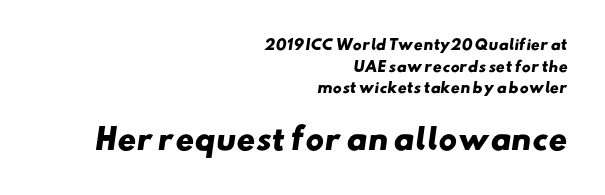
The image shows 29 px heavy, wide sans-serif type; set right-aligned, normal line spacing (1.55x), normal letter spacing, not underlined; the second (bottom) block is 2.07x larger; low stroke contrast and a small x-height.
